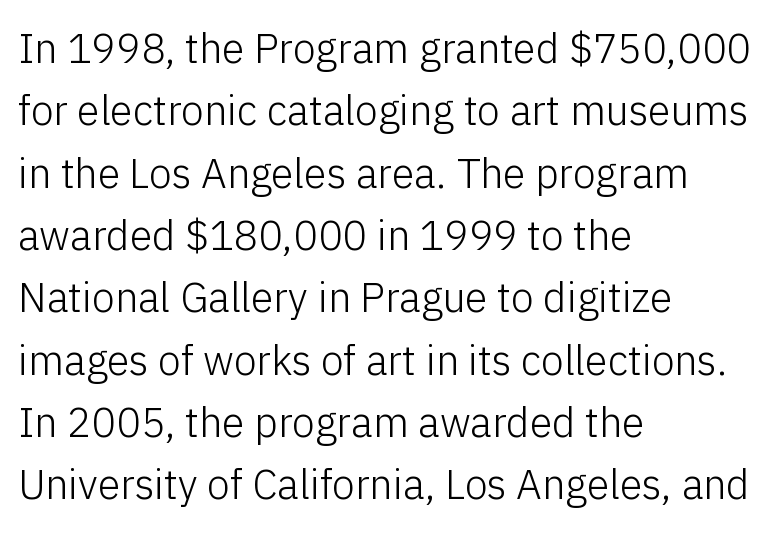
{"serif": "no", "italic": "no", "bold": "no", "weight": "light", "width": "normal", "stroke_contrast": "low", "x_height": "medium", "monospaced": "no", "underline": "no", "align": "left", "line_spacing": "normal", "line_spacing_ratio": 1.52, "letter_spacing": "normal", "letter_spacing_em": 0.0, "glyph_px": 41}
